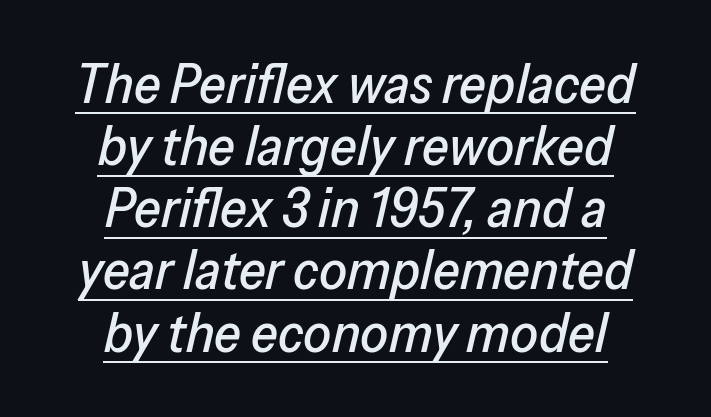
The rag falls on both sides of this text block equally. There is no visible air inserted between adjacent glyphs. You could barely slide anything between these rows. Yep, that's italic — everything's leaning. Note the varied advance widths — an 'i' is clearly narrower than an 'm'.
